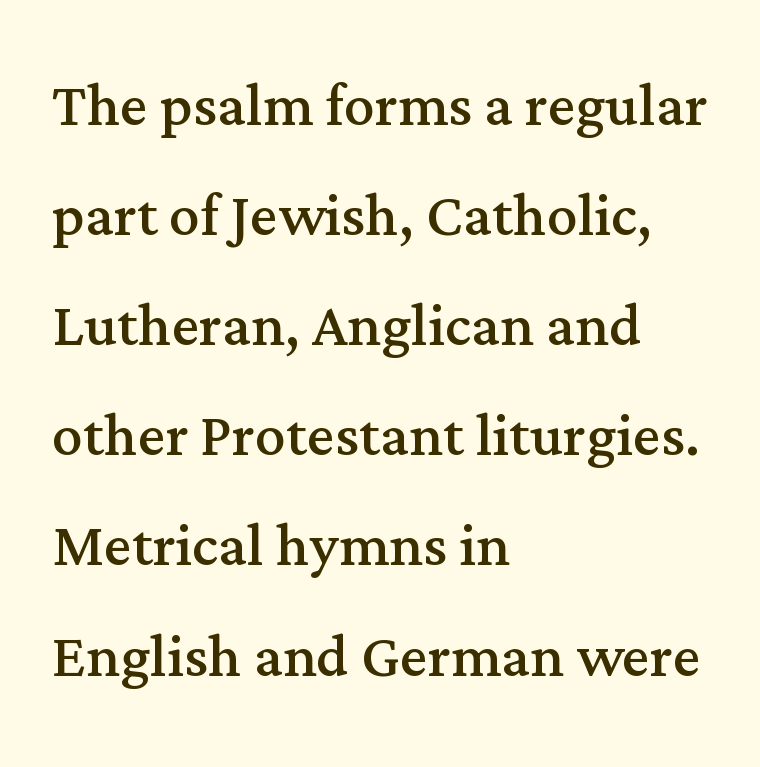
Where is the straight margin? On the left. Character widths vary here, with narrow letters taking less room than wide ones. The vertical gap from one line to the next is medium. The weight tops out at a normal text grade. Nothing unusual about the tracking: characters are spaced as the font intends. Italic? Not at all — the glyphs are vertical.
